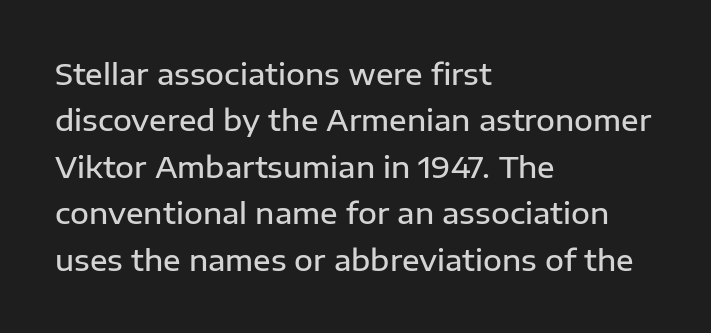
{"serif": "no", "italic": "no", "bold": "semi", "weight": "semibold", "width": "normal", "stroke_contrast": "low", "x_height": "medium", "monospaced": "no", "underline": "no", "align": "left", "line_spacing": "normal", "line_spacing_ratio": 1.6, "letter_spacing": "normal", "letter_spacing_em": 0.0, "glyph_px": 29}
